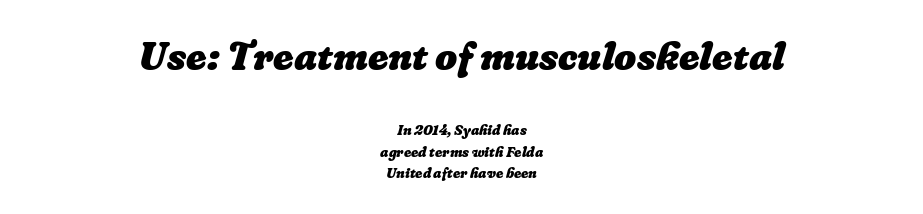
The image shows 39 px heavy type; set centered, normal line spacing (1.52x), normal letter spacing, not underlined; the first (top) block is 2.79x larger; low stroke contrast and a medium x-height.
